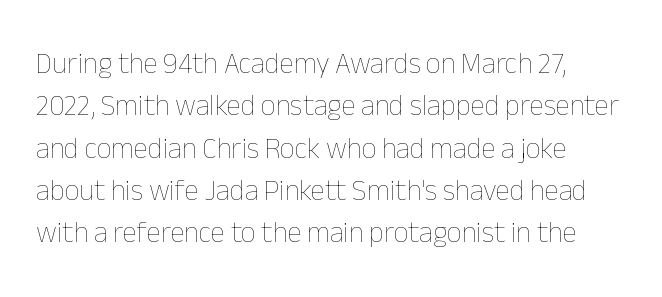
Q: Is the text bold? A: No.
Q: Is the text italic (slanted)? A: No, it is upright.
Q: Is the text underlined? A: No.
Q: How is the paragraph aligned? A: Left-aligned.
Q: Is the spacing between letters normal or unusually wide? A: Normal.
Q: Is the spacing between lines tight, normal or loose? A: Normal.
Q: Width (condensed, normal, or wide)? A: Normal.
Q: Stroke contrast? A: Low.
Q: x-height? A: Medium.
Q: Monospaced? A: No.
